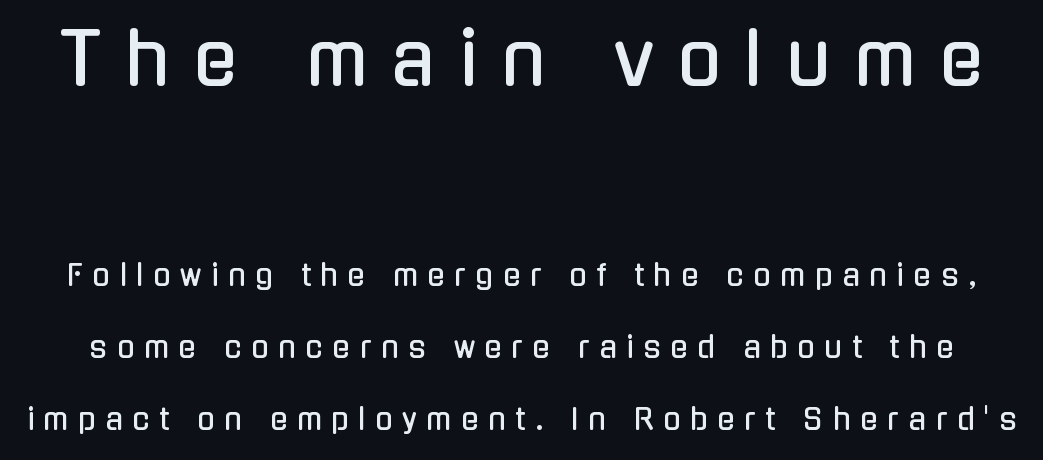
{"serif": "no", "italic": "no", "width": "condensed", "stroke_contrast": "low", "x_height": "medium", "monospaced": "no", "underline": "no", "line_spacing": "loose", "line_spacing_ratio": 2.49, "letter_spacing": "wide", "letter_spacing_em": 0.33, "larger_block": "first", "size_ratio": 2.48, "glyph_px": 72}
